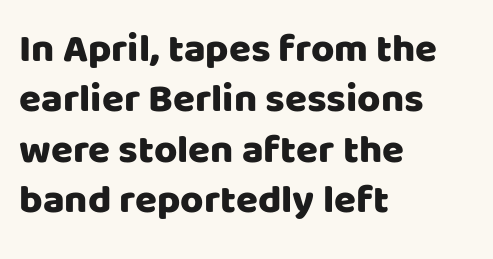
Inter-character spacing is left at the font's built-in metrics. Check under the words: just untouched page. Leading matches the norm, producing a regular column. The characters display no serif detailing; their extremities are plain. This sample uses an upright cut, with every glyph sitting square on the baseline.
